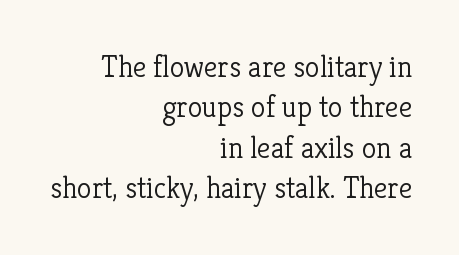
The image shows 30 px light serif type, upright; set right-aligned, normal line spacing (1.35x), normal letter spacing, not underlined; low stroke contrast and a medium x-height.
